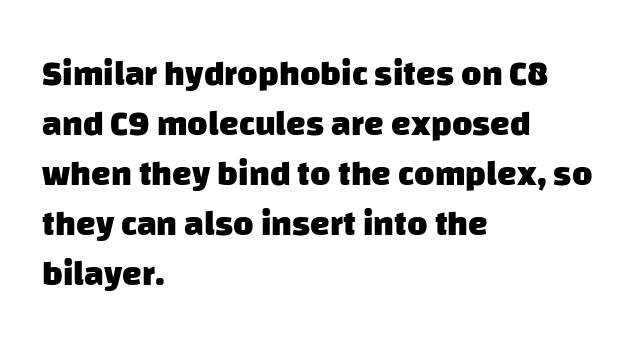
Q: Is the text bold? A: Yes.
Q: Is the typeface a serif or a sans-serif typeface? A: Sans-serif.
Q: Is the text underlined? A: No.
Q: How is the paragraph aligned? A: Left-aligned.
Q: Is the spacing between letters normal or unusually wide? A: Normal.
Q: Is the spacing between lines tight, normal or loose? A: Normal.
Q: Width (condensed, normal, or wide)? A: Normal.
Q: Stroke contrast? A: Low.
Q: x-height? A: Large.
Q: Monospaced? A: No.
